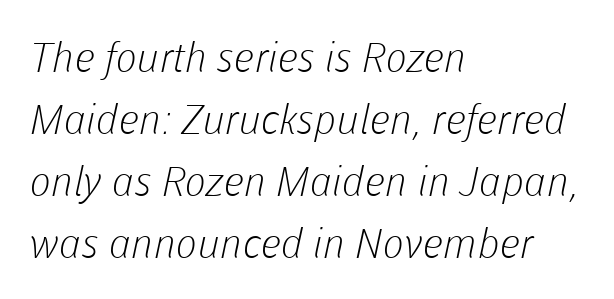
{"serif": "no", "bold": "no", "weight": "light", "width": "normal", "stroke_contrast": "low", "x_height": "medium", "monospaced": "no", "underline": "no", "align": "left", "line_spacing": "normal", "line_spacing_ratio": 1.51, "letter_spacing": "normal", "letter_spacing_em": 0.0, "glyph_px": 41}
